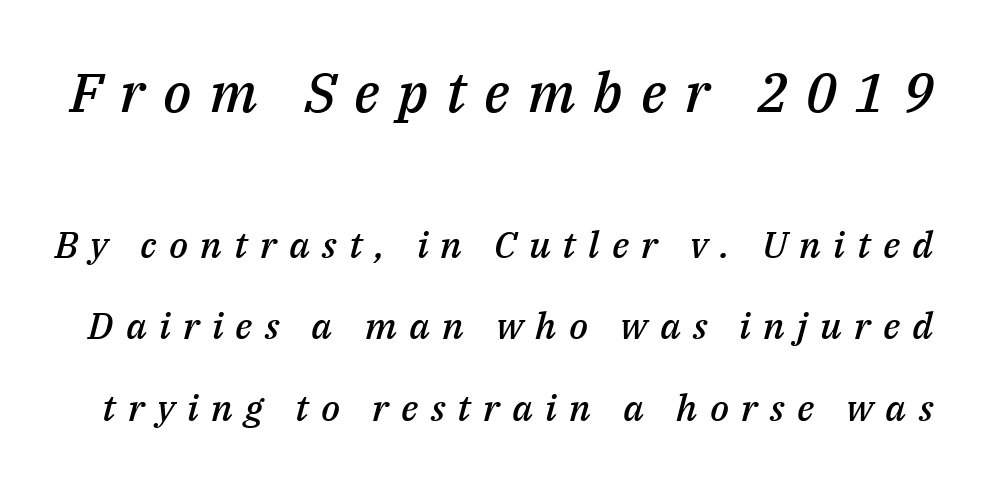
{"italic": "yes", "lean": "right", "slant_degrees": 14, "bold": "semi", "weight": "semibold", "width": "normal", "stroke_contrast": "medium", "x_height": "medium", "monospaced": "no", "underline": "no", "line_spacing": "loose", "line_spacing_ratio": 2.2, "letter_spacing": "wide", "letter_spacing_em": 0.33, "larger_block": "first", "size_ratio": 1.49, "glyph_px": 55}
